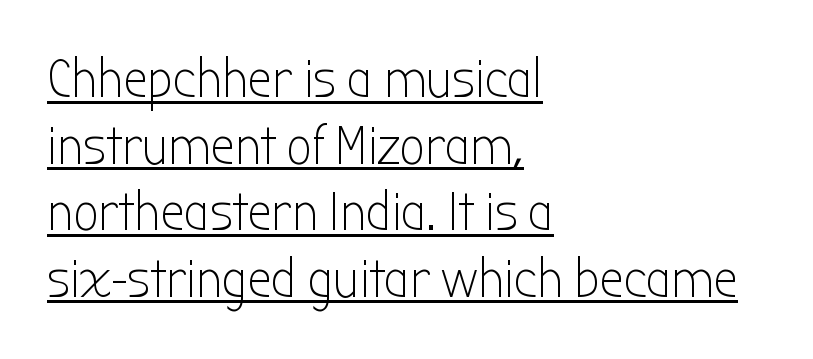
The image shows 55 px light, condensed sans-serif type, upright; set left-aligned, line spacing 1.21x, normal letter spacing, underlined; low stroke contrast and a medium x-height.
